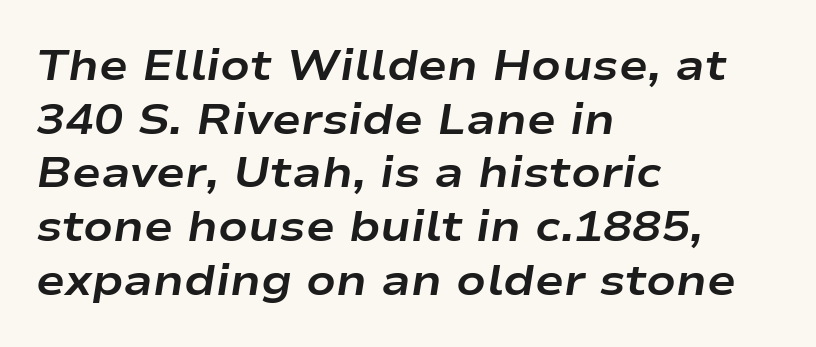
Q: Is the text bold? A: Yes.
Q: Is the text italic (slanted)? A: Yes, it leans right by about 9 degrees.
Q: Is the text underlined? A: No.
Q: How is the paragraph aligned? A: Left-aligned.
Q: Is the spacing between letters normal or unusually wide? A: Normal.
Q: Is the spacing between lines tight, normal or loose? A: Normal.
Q: Width (condensed, normal, or wide)? A: Wide.
Q: Stroke contrast? A: Low.
Q: x-height? A: Medium.
Q: Monospaced? A: No.
